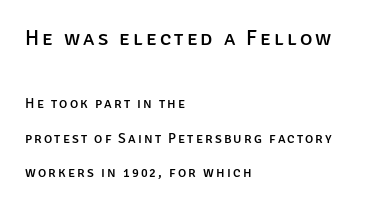
{"italic": "no", "underline": "no", "align": "left", "line_spacing": "loose", "line_spacing_ratio": 2.48, "larger_block": "first", "size_ratio": 1.5, "glyph_px": 21}
